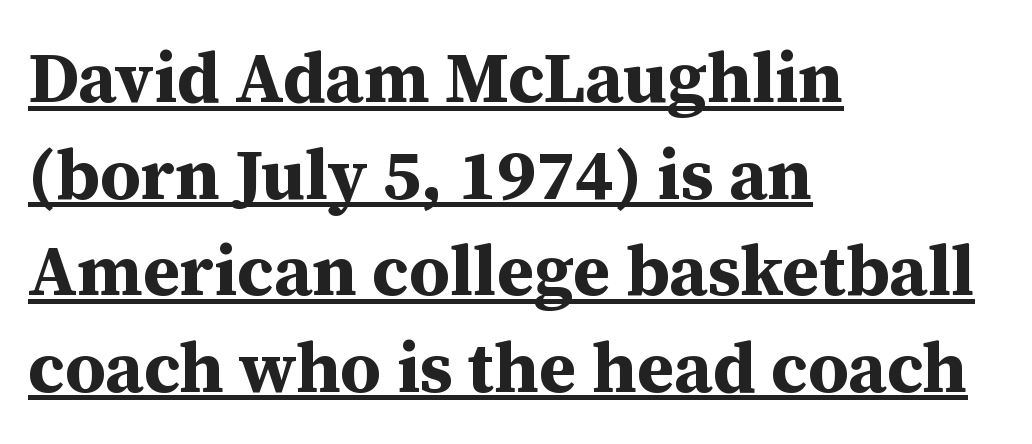
The image shows 71 px bold serif type, upright; set left-aligned, normal line spacing (1.36x), normal letter spacing, underlined; medium stroke contrast and a medium x-height.
